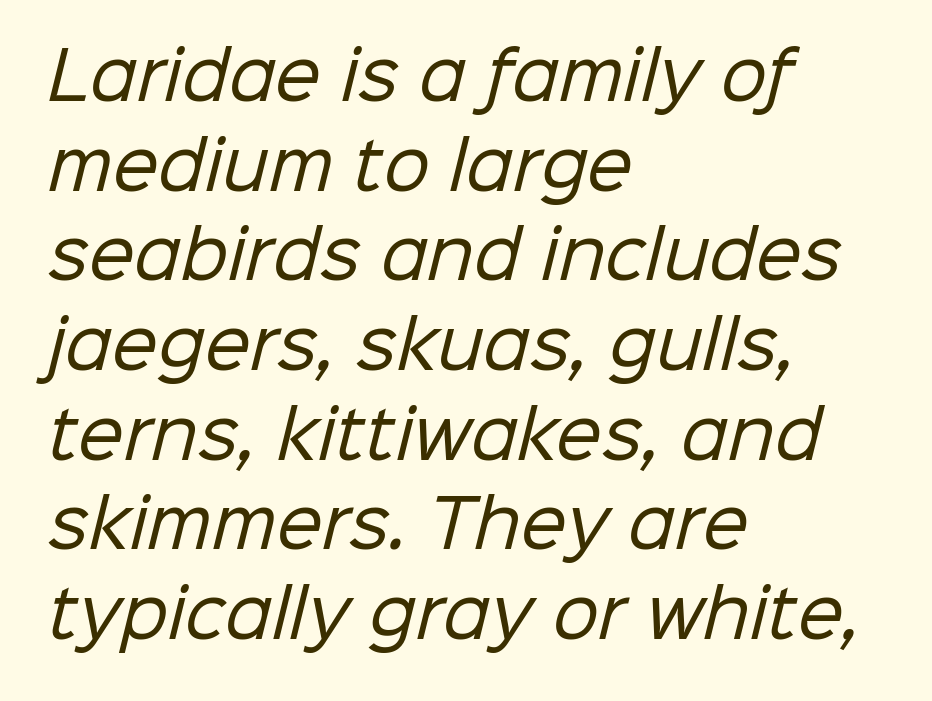
Q: Is the text bold? A: No.
Q: Is the typeface a serif or a sans-serif typeface? A: Sans-serif.
Q: Is the text underlined? A: No.
Q: How is the paragraph aligned? A: Left-aligned.
Q: Is the spacing between letters normal or unusually wide? A: Normal.
Q: Is the spacing between lines tight, normal or loose? A: Normal.
Q: Width (condensed, normal, or wide)? A: Normal.
Q: Stroke contrast? A: Low.
Q: x-height? A: Medium.
Q: Monospaced? A: No.
